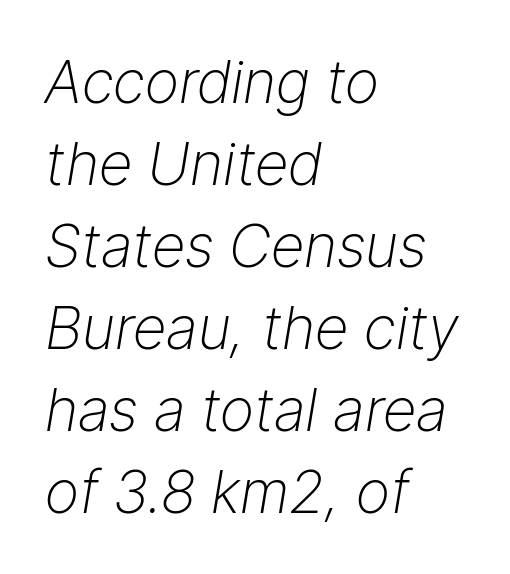
The image shows 59 px light type, italic (leaning right); set left-aligned, normal line spacing (1.39x), normal letter spacing, not underlined; low stroke contrast and a medium x-height.
